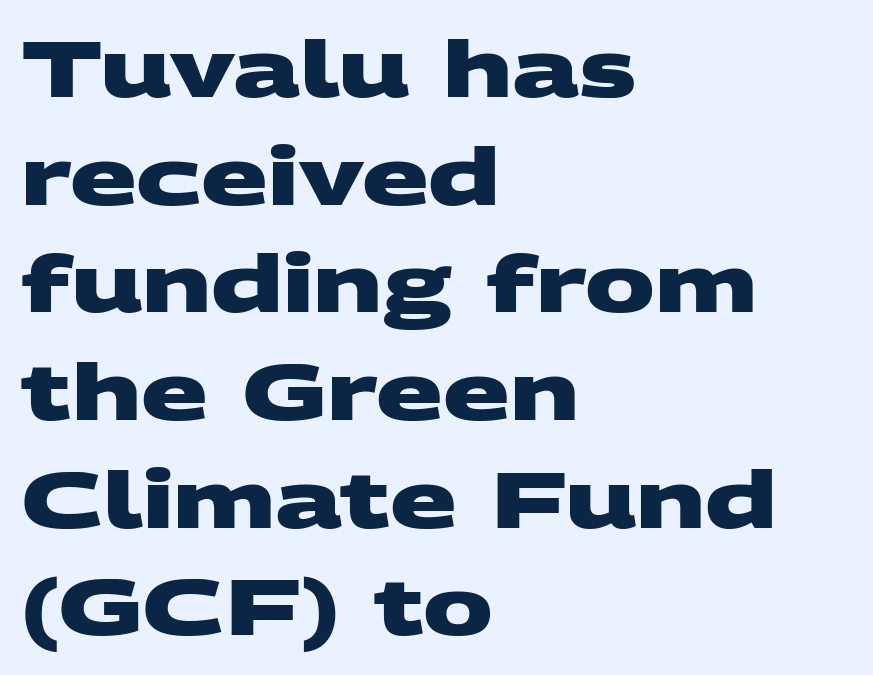
{"serif": "no", "bold": "yes", "weight": "heavy", "width": "wide", "stroke_contrast": "medium", "x_height": "large", "monospaced": "no", "underline": "no", "align": "left", "line_spacing": "normal", "line_spacing_ratio": 1.38, "letter_spacing": "normal", "letter_spacing_em": 0.0, "glyph_px": 78}
